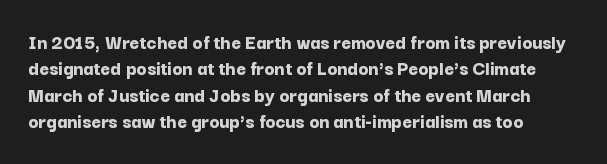
The image shows 21 px bold type, upright; set left-aligned, normal line spacing (1.26x), normal letter spacing, not underlined.
